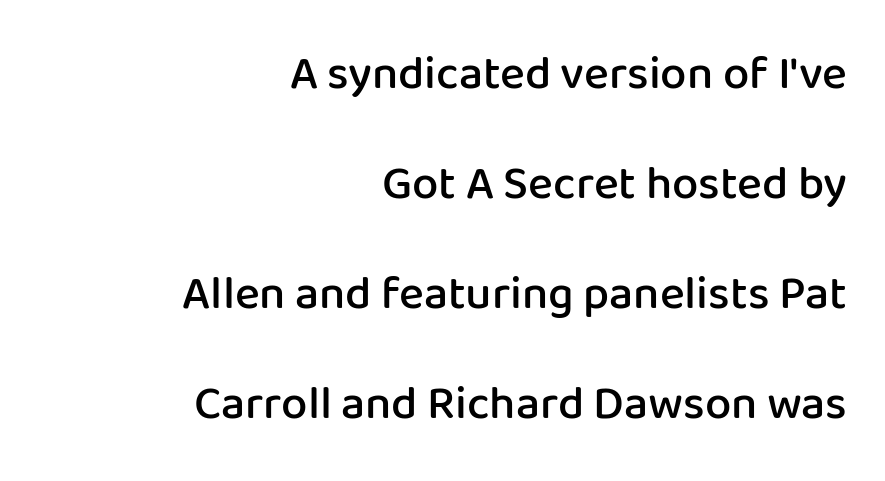
Q: Is the text bold? A: Semi-bold.
Q: Is the text italic (slanted)? A: No, it is upright.
Q: Is the typeface a serif or a sans-serif typeface? A: Sans-serif.
Q: Is the text underlined? A: No.
Q: How is the paragraph aligned? A: Right-aligned.
Q: Is the spacing between letters normal or unusually wide? A: Normal.
Q: Is the spacing between lines tight, normal or loose? A: Loose.
Q: Width (condensed, normal, or wide)? A: Normal.
Q: Stroke contrast? A: Low.
Q: x-height? A: Medium.
Q: Monospaced? A: No.
